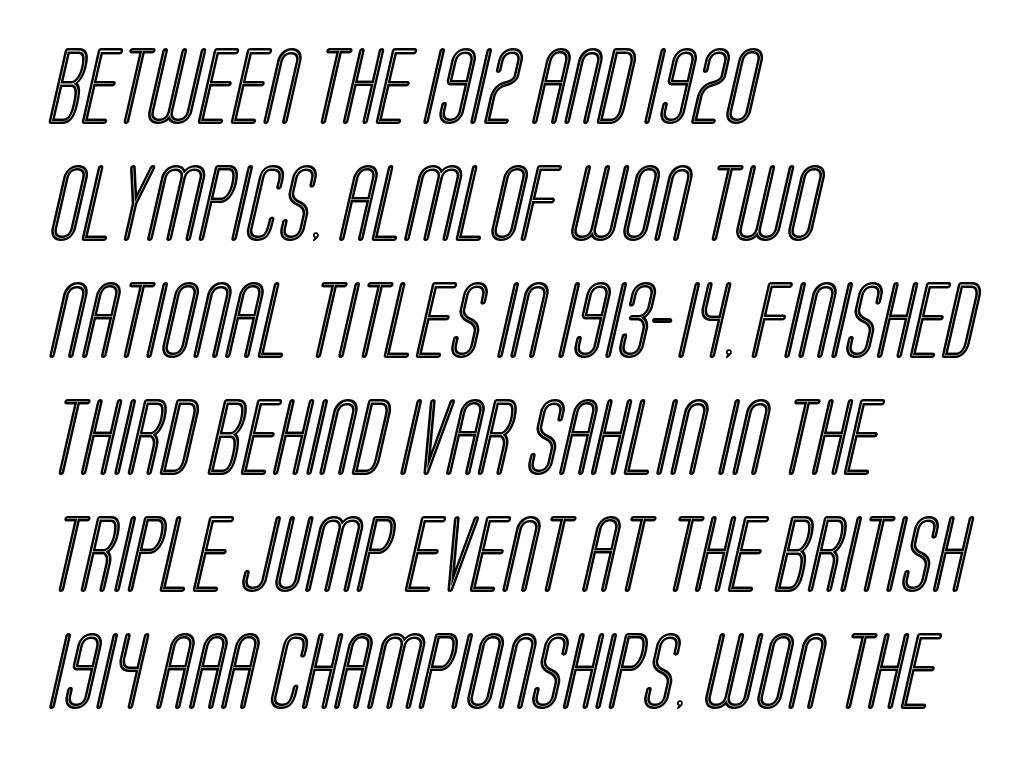
Note the varied advance widths — an 'i' is clearly narrower than an 'm'. Is there much room between lines? A standard amount, neither cramped nor airy. Honestly, there is no underline to notice here at all. Horizontal alignment here is leftward, the default for most running prose.
